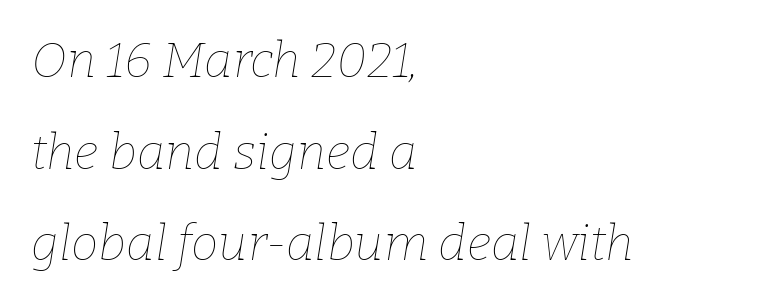
{"italic": "yes", "lean": "right", "slant_degrees": 9, "bold": "no", "weight": "thin", "width": "normal", "stroke_contrast": "low", "x_height": "medium", "monospaced": "no", "underline": "no", "align": "left", "line_spacing_ratio": 1.87, "letter_spacing": "normal", "letter_spacing_em": 0.0, "glyph_px": 49}
